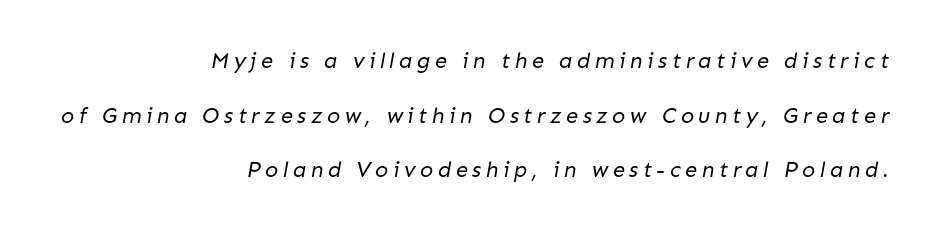
The image shows 22 px text type; set right-aligned, loose line spacing (2.48x), unusually wide letter spacing (+0.2 em), not underlined.
